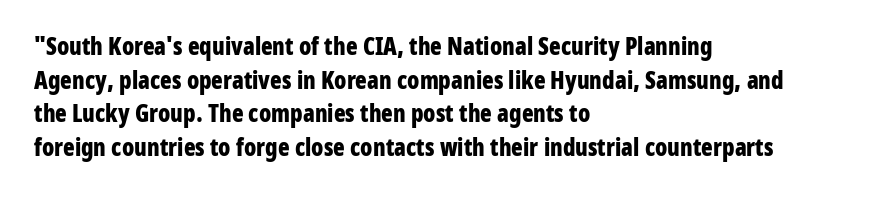
Any mark beneath the type? The region is blank. Regular leading. The face used here is rendered with its standard letterfit. These words are printed bold, with thick strokes throughout. Italic? Not at all — the glyphs are vertical. Left-aligned paragraph, ragged on the right.
